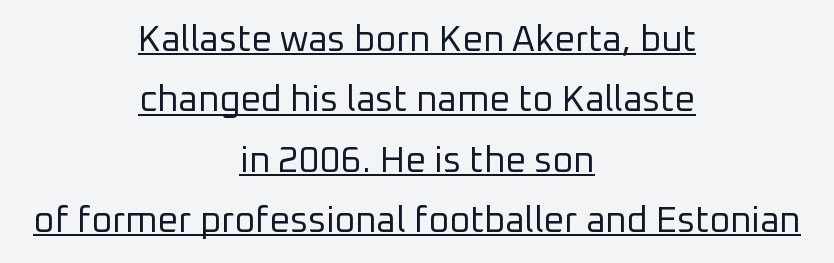
The passage shown is typeset with a sans-serif family. The typesetter chose a symmetrical, centered arrangement here. The words here are underlined. Caption: standard tracking, unaltered. Successive baselines arrive at the customary interval. Upright lettering throughout.
